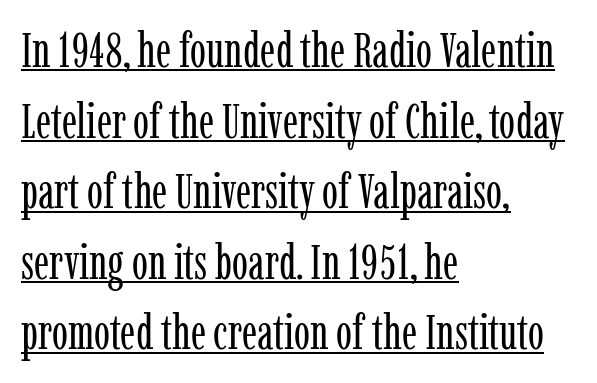
{"serif": "yes", "italic": "no", "bold": "no", "weight": "regular", "width": "condensed", "stroke_contrast": "low", "x_height": "medium", "monospaced": "no", "underline": "yes", "align": "left", "line_spacing": "normal", "line_spacing_ratio": 1.47, "letter_spacing": "normal", "letter_spacing_em": 0.0, "glyph_px": 48}
